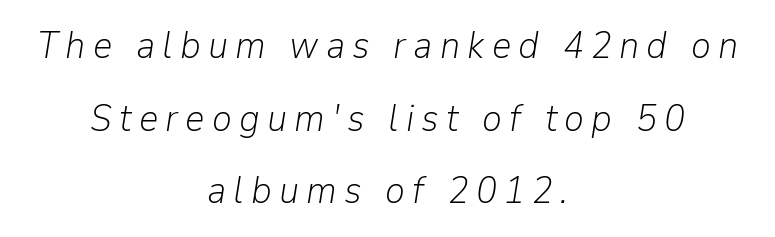
The image shows 38 px light type, italic (leaning right); set centered, loose line spacing (1.91x), not underlined; low stroke contrast and a medium x-height.
